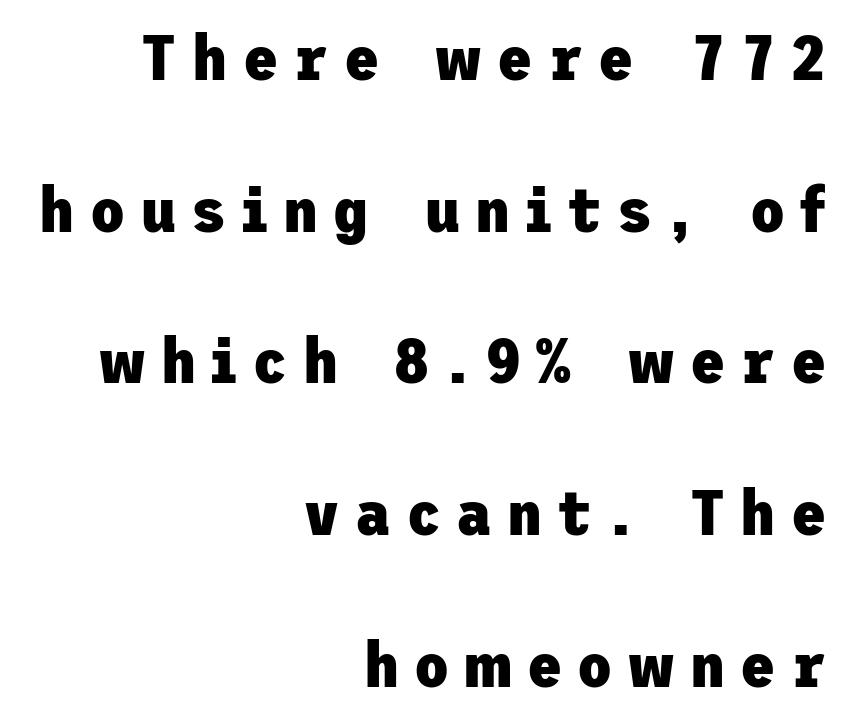
Q: Is the text bold? A: Yes.
Q: Is the text italic (slanted)? A: No, it is upright.
Q: Is the typeface a serif or a sans-serif typeface? A: Sans-serif.
Q: Is the text underlined? A: No.
Q: How is the paragraph aligned? A: Right-aligned.
Q: Is the spacing between letters normal or unusually wide? A: Unusually wide.
Q: Is the spacing between lines tight, normal or loose? A: Loose.
Q: Width (condensed, normal, or wide)? A: Normal.
Q: Stroke contrast? A: Low.
Q: x-height? A: Medium.
